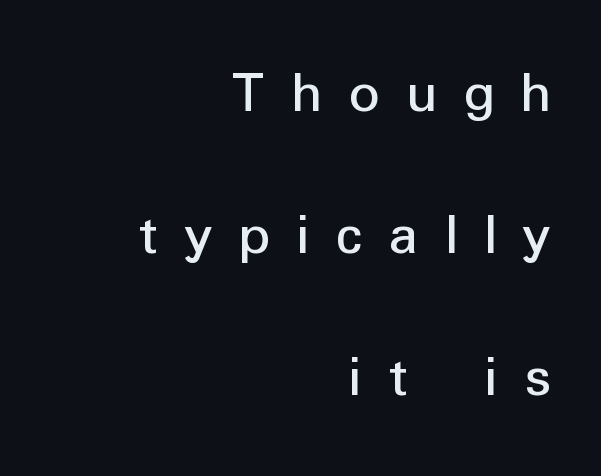
Q: Is the text italic (slanted)? A: No, it is upright.
Q: Is the typeface a serif or a sans-serif typeface? A: Sans-serif.
Q: Is the text underlined? A: No.
Q: How is the paragraph aligned? A: Right-aligned.
Q: Is the spacing between letters normal or unusually wide? A: Unusually wide.
Q: Is the spacing between lines tight, normal or loose? A: Loose.
Q: Width (condensed, normal, or wide)? A: Normal.
Q: Stroke contrast? A: Low.
Q: x-height? A: Medium.
Q: Monospaced? A: No.
